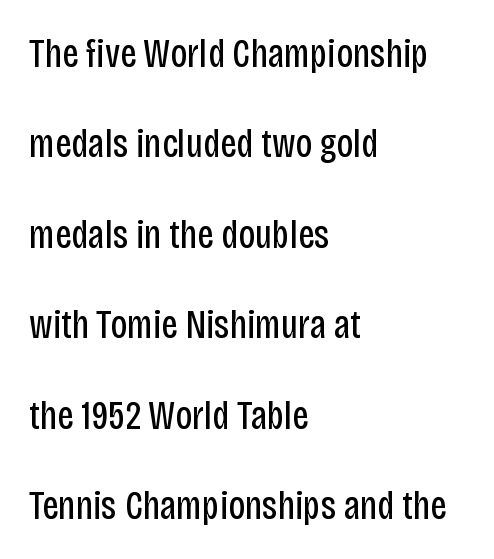
{"serif": "no", "italic": "no", "bold": "no", "weight": "regular", "width": "condensed", "stroke_contrast": "low", "x_height": "large", "monospaced": "no", "underline": "no", "align": "left", "line_spacing": "loose", "line_spacing_ratio": 2.26, "letter_spacing": "normal", "letter_spacing_em": 0.0, "glyph_px": 40}
